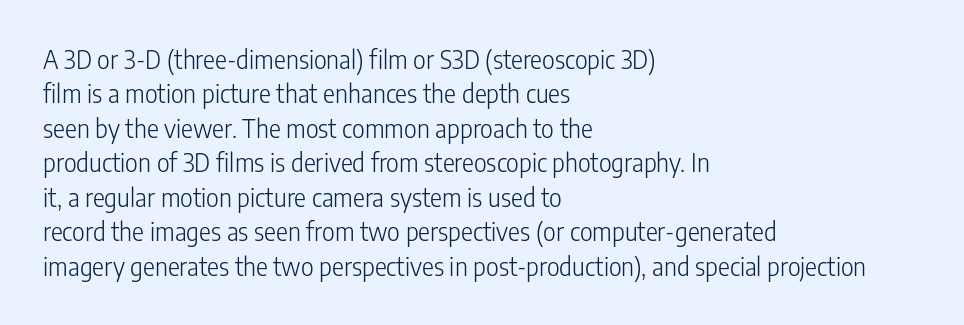
{"italic": "no", "bold": "no", "underline": "no", "align": "left", "line_spacing": "normal", "line_spacing_ratio": 1.38, "letter_spacing": "normal", "letter_spacing_em": 0.0, "glyph_px": 25}
